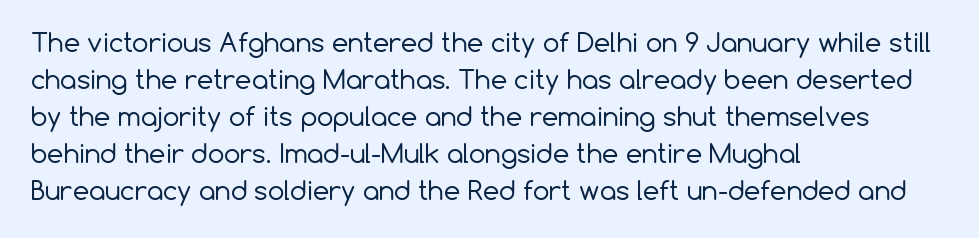
{"italic": "no", "bold": "no", "underline": "no", "align": "left", "line_spacing": "normal", "line_spacing_ratio": 1.42, "letter_spacing": "normal", "letter_spacing_em": 0.0, "glyph_px": 26}
